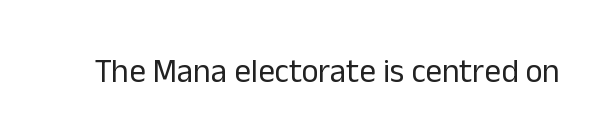
Q: Is the text bold? A: No.
Q: Is the text italic (slanted)? A: No, it is upright.
Q: Is the typeface a serif or a sans-serif typeface? A: Sans-serif.
Q: Is the text underlined? A: No.
Q: Is the spacing between letters normal or unusually wide? A: Normal.
Q: Width (condensed, normal, or wide)? A: Normal.
Q: Stroke contrast? A: Low.
Q: x-height? A: Medium.
Q: Monospaced? A: No.
